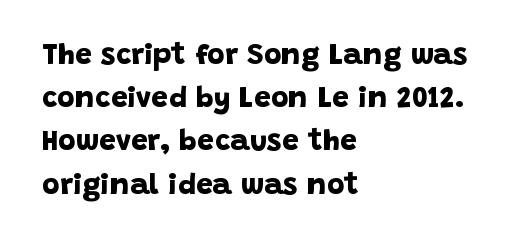
Q: Is the text bold? A: Yes.
Q: Is the typeface a serif or a sans-serif typeface? A: Sans-serif.
Q: Is the text underlined? A: No.
Q: How is the paragraph aligned? A: Left-aligned.
Q: Is the spacing between letters normal or unusually wide? A: Normal.
Q: Is the spacing between lines tight, normal or loose? A: Normal.
Q: Width (condensed, normal, or wide)? A: Normal.
Q: Stroke contrast? A: Low.
Q: x-height? A: Large.
Q: Monospaced? A: No.
